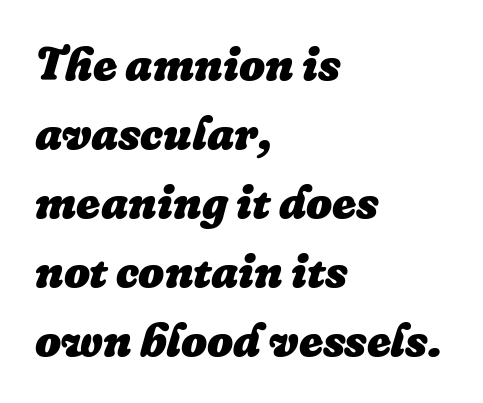
The image shows 46 px heavy type, italic (leaning right); set left-aligned, normal line spacing (1.5x), normal letter spacing, not underlined; low stroke contrast and a medium x-height.
